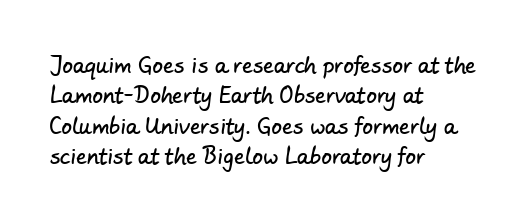
The image shows 21 px text type; set left-aligned, normal line spacing (1.45x), normal letter spacing, not underlined.
